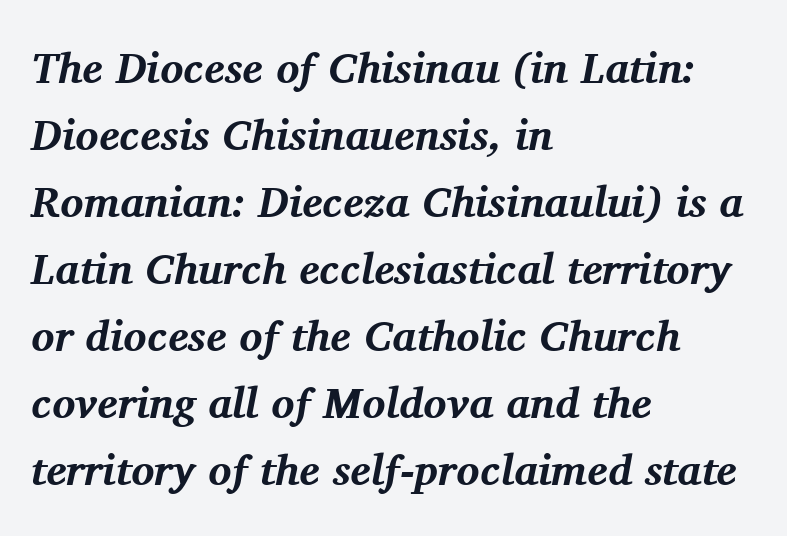
{"serif": "yes", "italic": "yes", "lean": "right", "slant_degrees": 11, "bold": "yes", "weight": "bold", "width": "normal", "stroke_contrast": "medium", "x_height": "medium", "monospaced": "no", "underline": "no", "align": "left", "line_spacing": "normal", "line_spacing_ratio": 1.56, "letter_spacing": "normal", "letter_spacing_em": 0.0, "glyph_px": 43}
